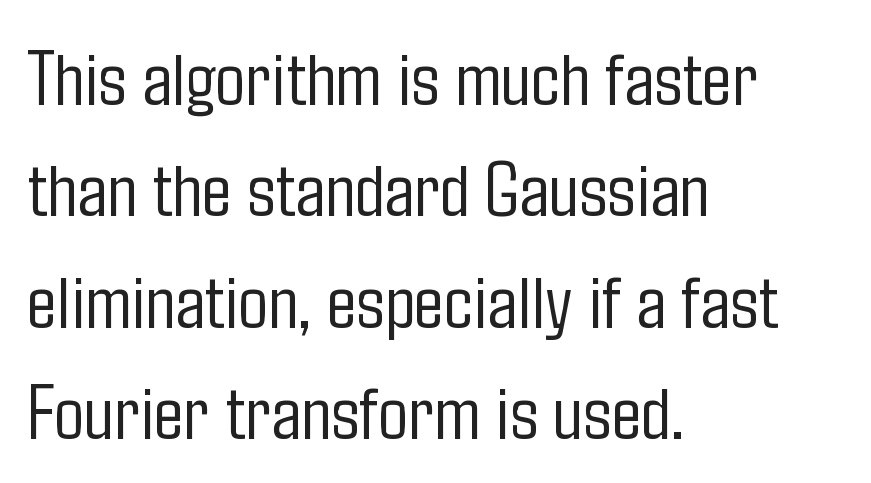
The image shows 79 px light, condensed sans-serif type, upright; set left-aligned, normal line spacing (1.41x), normal letter spacing, not underlined; low stroke contrast and a medium x-height.
